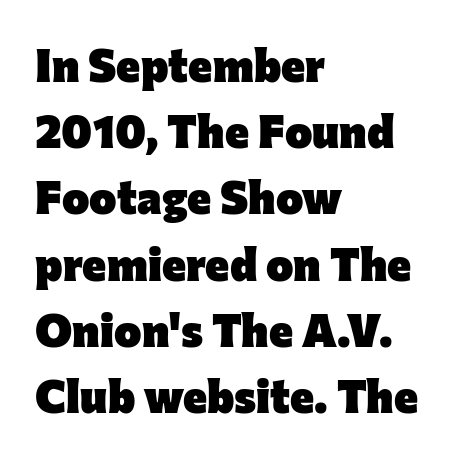
This rendering uses left alignment, leaving the right contour irregular. Check under the words: just untouched page. Check where the strokes stop: nothing finishes them off — pure sans. Looks like regular typesetting: each glyph gets only the width it needs.
